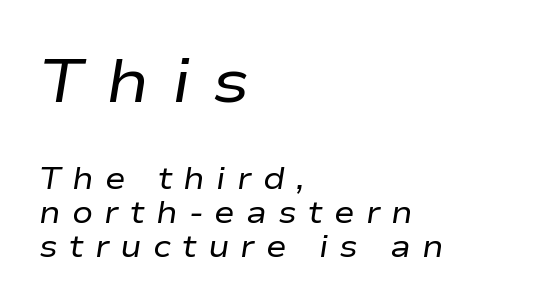
Which margin do the lines hug? The left one — the right edge is uneven. A student would notice the top passage is typeset larger than what follows. Varying glyph widths throughout — classic text-font behaviour. The letterforms sit at book weight or below. Check under the words: just untouched page.
